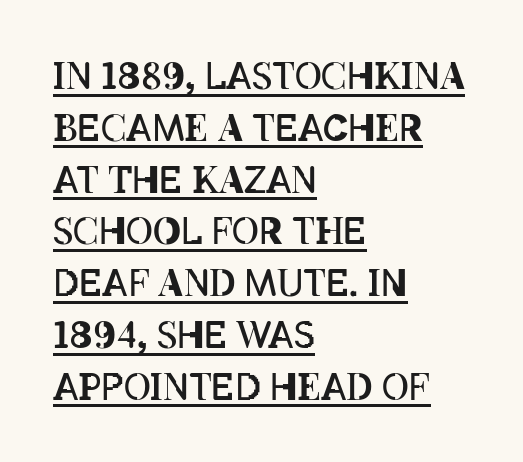
The image shows 37 px regular-weight, condensed type, upright; set left-aligned, normal line spacing (1.4x), normal letter spacing, underlined; low stroke contrast and a large x-height.
